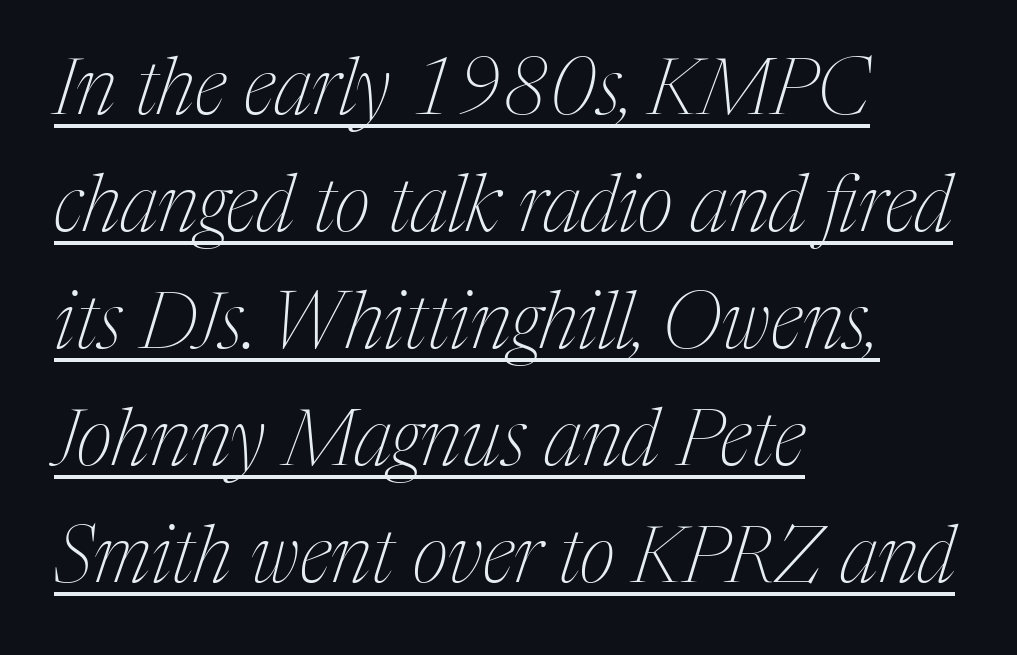
{"serif": "yes", "italic": "yes", "lean": "right", "slant_degrees": 17, "bold": "no", "weight": "thin", "width": "condensed", "stroke_contrast": "medium", "x_height": "medium", "monospaced": "no", "underline": "yes", "align": "left", "line_spacing": "normal", "line_spacing_ratio": 1.5, "letter_spacing": "normal", "letter_spacing_em": 0.0, "glyph_px": 78}
